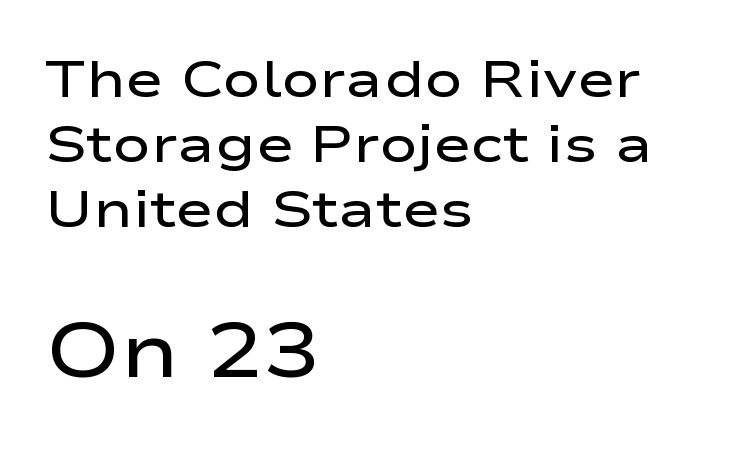
The vertical gap from one line to the next is medium. The face used here is a semibold: visibly heavier than regular, lighter than bold. You can tell from the bare stems that sans-serif type was used. The paragraph shown leans on its left margin. Every stem runs plumb, perpendicular to the baseline.
